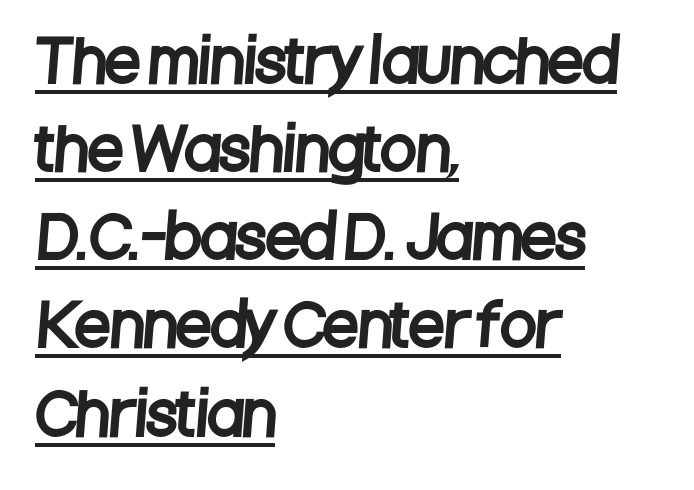
{"serif": "no", "width": "condensed", "stroke_contrast": "low", "x_height": "large", "monospaced": "no", "underline": "yes", "align": "left", "line_spacing": "normal", "line_spacing_ratio": 1.52, "letter_spacing": "normal", "letter_spacing_em": 0.0, "glyph_px": 58}
